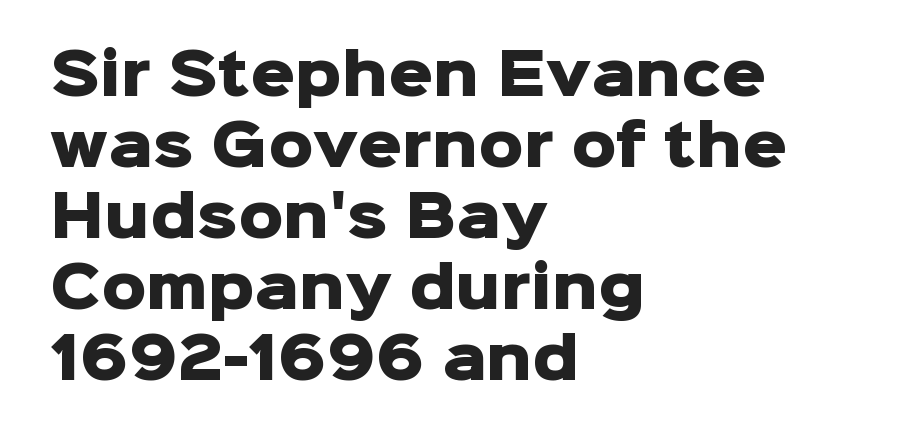
Q: Is the text bold? A: Yes.
Q: Is the text italic (slanted)? A: No, it is upright.
Q: Is the typeface a serif or a sans-serif typeface? A: Sans-serif.
Q: Is the text underlined? A: No.
Q: How is the paragraph aligned? A: Left-aligned.
Q: Is the spacing between letters normal or unusually wide? A: Normal.
Q: Is the spacing between lines tight, normal or loose? A: Normal.
Q: Width (condensed, normal, or wide)? A: Normal.
Q: Stroke contrast? A: Low.
Q: x-height? A: Medium.
Q: Monospaced? A: No.
